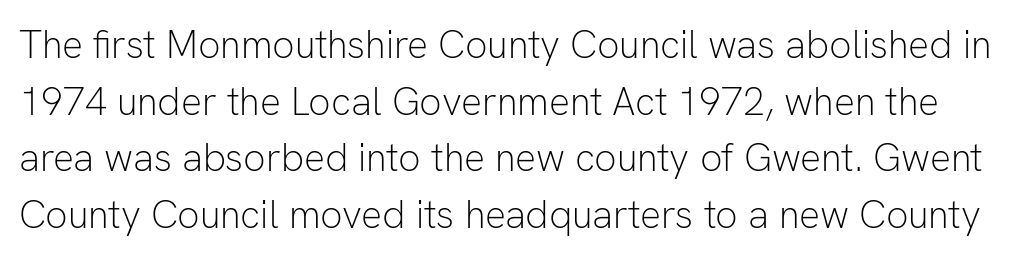
{"serif": "no", "italic": "no", "bold": "no", "weight": "light", "width": "normal", "stroke_contrast": "low", "x_height": "medium", "monospaced": "no", "underline": "no", "line_spacing": "normal", "line_spacing_ratio": 1.45, "letter_spacing": "normal", "letter_spacing_em": 0.0, "glyph_px": 39}
